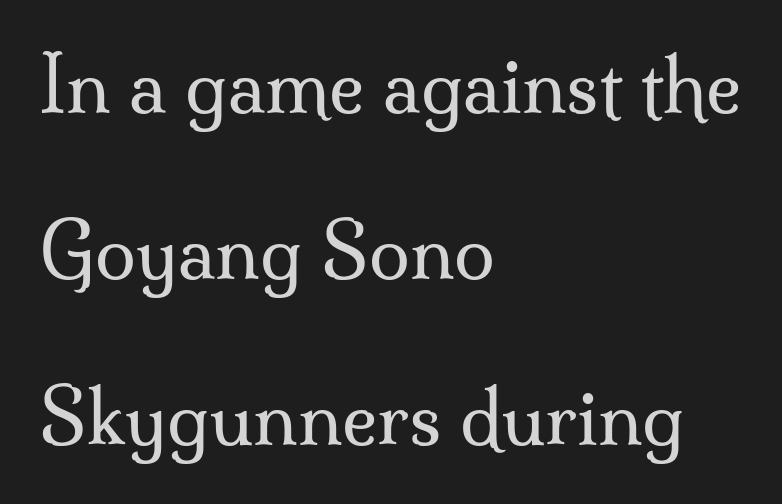
The image shows 74 px regular-weight serif type, upright; set left-aligned, loose line spacing (2.24x), normal letter spacing, not underlined; medium stroke contrast and a small x-height.
